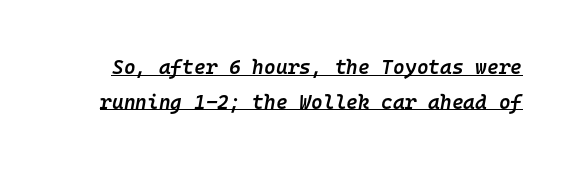
Q: Is the text bold? A: Semi-bold.
Q: Is the text italic (slanted)? A: Yes, it leans right by about 10 degrees.
Q: Is the text underlined? A: Yes.
Q: Is the spacing between letters normal or unusually wide? A: Normal.
